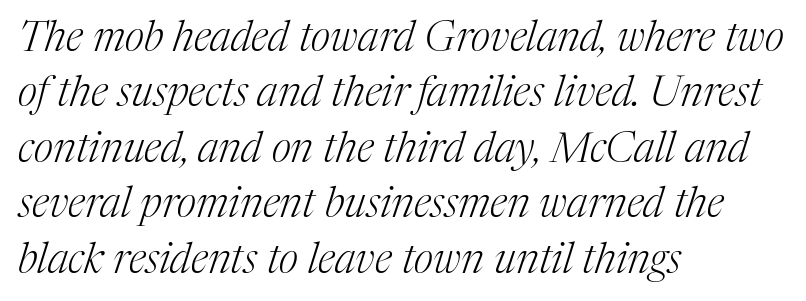
Q: Is the text bold? A: No.
Q: Is the text italic (slanted)? A: Yes, it leans right by about 17 degrees.
Q: Is the typeface a serif or a sans-serif typeface? A: Serif.
Q: Is the text underlined? A: No.
Q: How is the paragraph aligned? A: Left-aligned.
Q: Is the spacing between letters normal or unusually wide? A: Normal.
Q: Is the spacing between lines tight, normal or loose? A: Normal.
Q: Width (condensed, normal, or wide)? A: Normal.
Q: Stroke contrast? A: Medium.
Q: x-height? A: Medium.
Q: Monospaced? A: No.
